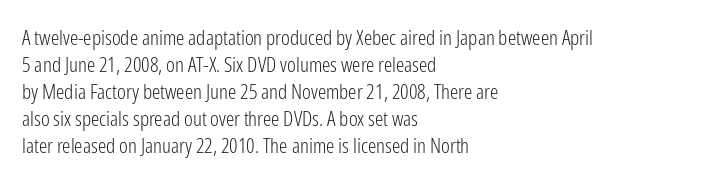
Q: Is the text bold? A: No.
Q: Is the text italic (slanted)? A: No, it is upright.
Q: Is the text underlined? A: No.
Q: How is the paragraph aligned? A: Left-aligned.
Q: Is the spacing between letters normal or unusually wide? A: Normal.
Q: Is the spacing between lines tight, normal or loose? A: Normal.
